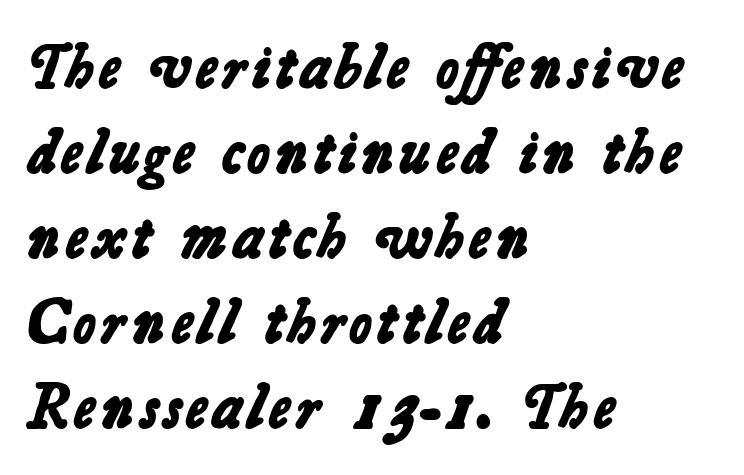
The image shows 62 px bold sans-serif type; set left-aligned, normal line spacing (1.37x), normal letter spacing, not underlined; low stroke contrast and a medium x-height.
